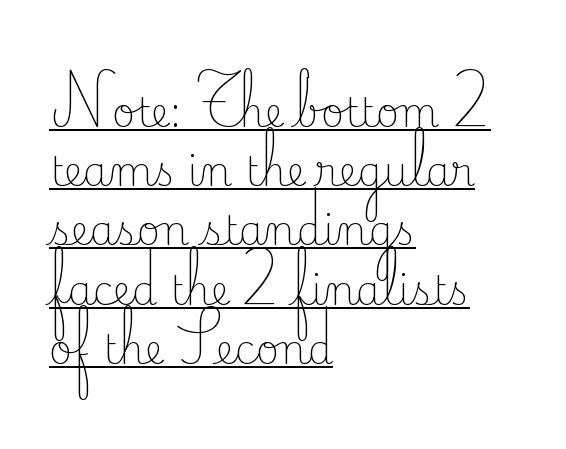
{"serif": "yes", "italic": "no", "bold": "no", "weight": "light", "width": "normal", "stroke_contrast": "low", "x_height": "small", "monospaced": "no", "underline": "yes", "align": "left", "line_spacing": "normal", "line_spacing_ratio": 1.48, "letter_spacing": "normal", "letter_spacing_em": 0.0, "glyph_px": 40}
